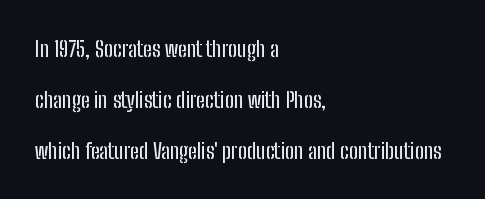
This block would shrink considerably if given ordinary leading; it's expanded now. This sample uses an upright cut, with every glyph sitting square on the baseline. Here the glyphs are tracked normally, forming tight word shapes. Any mark beneath the type? The region is blank. The setting favours the left margin, as ordinary paragraphs usually do.
